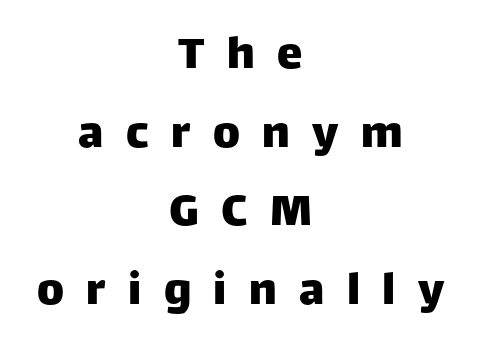
Clear beneath every line of the passage. These lines are rendered in a variable-pitch font. Vertically, the passage feels balanced, rows spaced as you'd expect. The line texture is sparse and dotted thanks to wide tracking. Upright lettering throughout.
